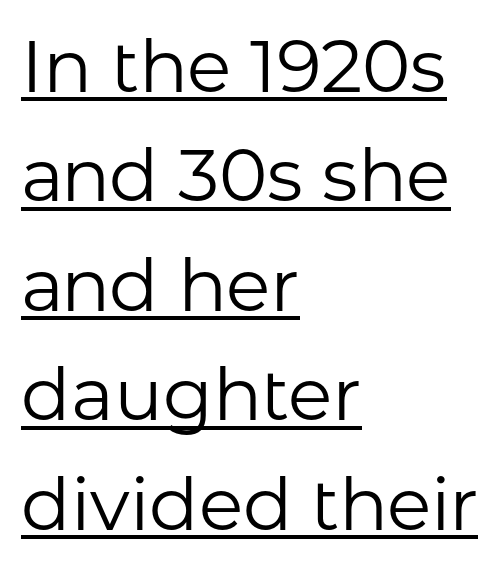
The image shows 73 px regular-weight sans-serif type, upright; set left-aligned, normal line spacing (1.5x), normal letter spacing, underlined; low stroke contrast and a medium x-height.
